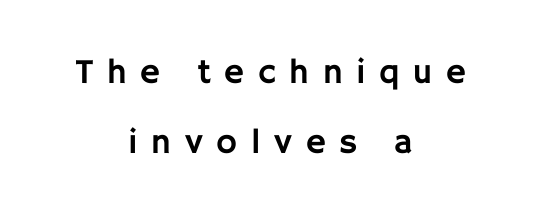
Glance below the letters and you will spot only blank space. Loosely led — the rows are spread out. A typesetter would mark this as roman, not italic. Proportional: the letters do not fall into vertical columns. Caption: expanded tracking, letters set apart. A sans-serif font was chosen for this passage.
